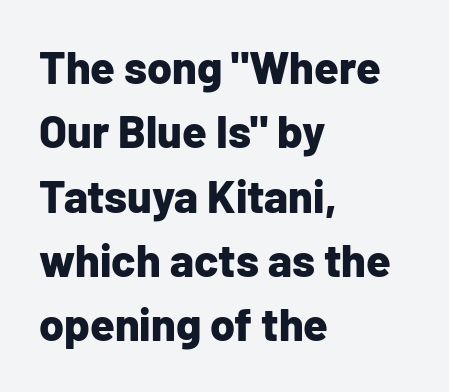
The image shows 45 px bold sans-serif type, upright; set left-aligned, normal line spacing (1.43x), normal letter spacing, not underlined; low stroke contrast and a medium x-height.
